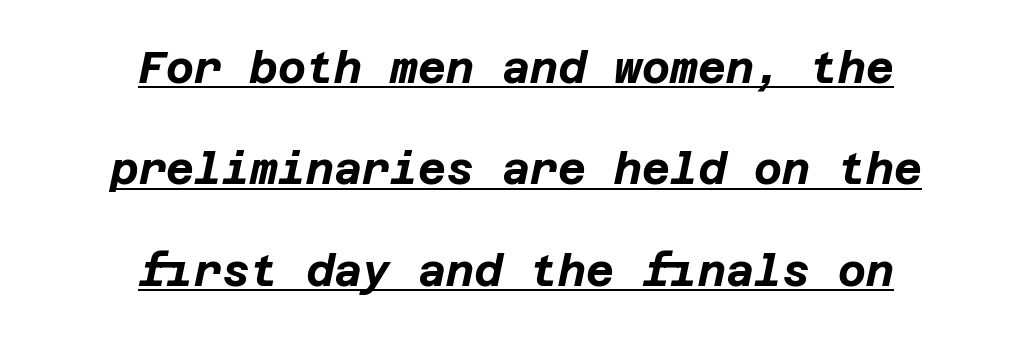
Q: Is the text bold? A: Yes.
Q: Is the text italic (slanted)? A: Yes, it leans right by about 12 degrees.
Q: Is the text underlined? A: Yes.
Q: How is the paragraph aligned? A: Centered.
Q: Is the spacing between letters normal or unusually wide? A: Normal.
Q: Is the spacing between lines tight, normal or loose? A: Loose.
Q: Width (condensed, normal, or wide)? A: Normal.
Q: Stroke contrast? A: Low.
Q: x-height? A: Large.
